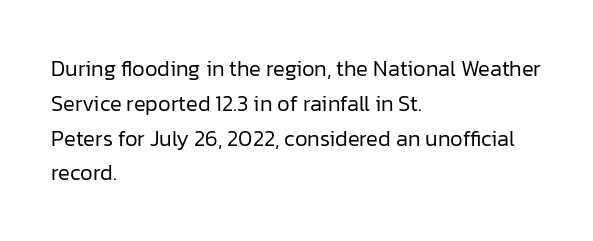
{"italic": "no", "bold": "no", "underline": "no", "align": "left", "line_spacing": "normal", "line_spacing_ratio": 1.58, "letter_spacing": "normal", "letter_spacing_em": 0.0, "glyph_px": 22}
